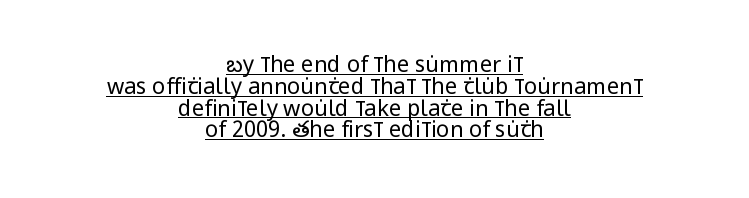
{"italic": "no", "bold": "no", "underline": "yes", "align": "center", "line_spacing": "tight", "line_spacing_ratio": 0.99, "letter_spacing": "normal", "letter_spacing_em": 0.0, "glyph_px": 22}
